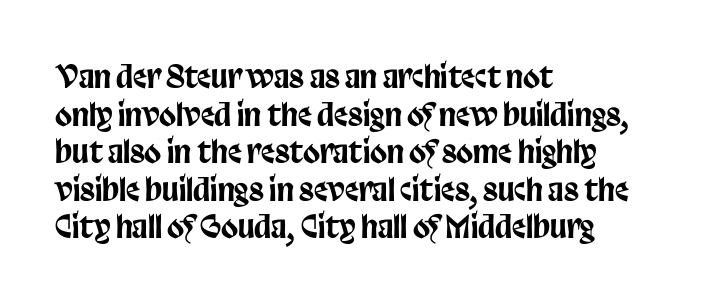
The image shows 31 px condensed sans-serif type, upright; set left-aligned, line spacing 1.21x, normal letter spacing, not underlined; low stroke contrast and a large x-height.
